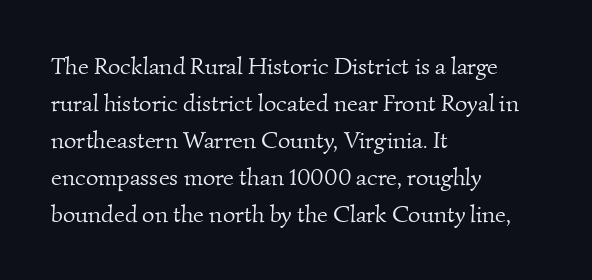
Glance below the letters and you will spot only blank space. The weight tops out at a normal text grade. Caption: standard tracking, unaltered. Short and long lines alike share a common starting point at left.
